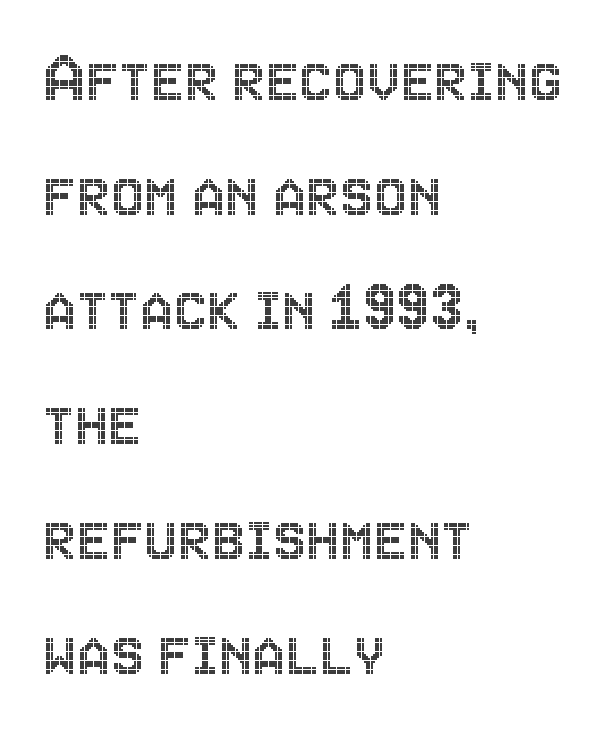
The image shows 75 px condensed type, upright; set left-aligned, normal line spacing (1.53x), normal letter spacing, not underlined; a large x-height.
